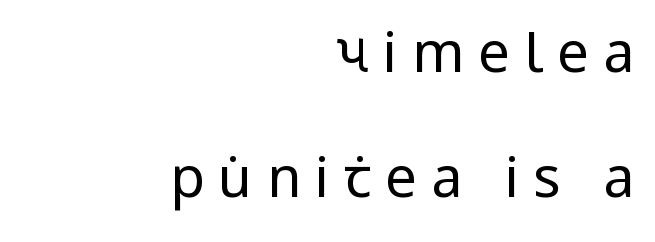
The image shows 56 px regular-weight, condensed sans-serif type, upright; set right-aligned, loose line spacing (2.24x), unusually wide letter spacing (+0.25 em), not underlined; low stroke contrast and a large x-height.
